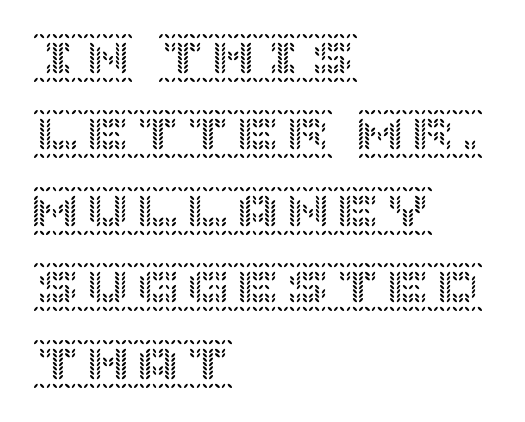
The image shows 50 px text type, upright; set left-aligned, normal line spacing (1.53x), normal letter spacing, not underlined; a large x-height.
